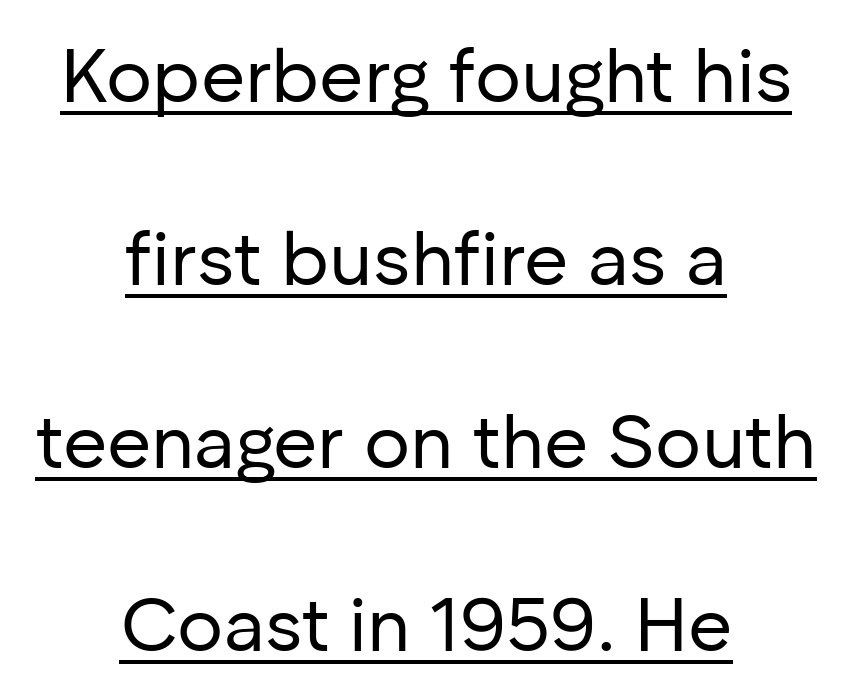
Q: Is the text bold? A: No.
Q: Is the text italic (slanted)? A: No, it is upright.
Q: Is the typeface a serif or a sans-serif typeface? A: Sans-serif.
Q: Is the text underlined? A: Yes.
Q: How is the paragraph aligned? A: Centered.
Q: Is the spacing between letters normal or unusually wide? A: Normal.
Q: Is the spacing between lines tight, normal or loose? A: Loose.
Q: Width (condensed, normal, or wide)? A: Normal.
Q: Stroke contrast? A: Low.
Q: x-height? A: Medium.
Q: Monospaced? A: No.
